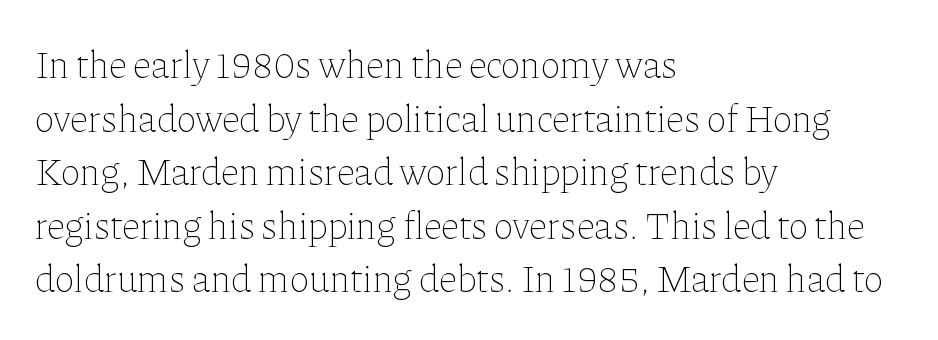
Q: Is the text bold? A: No.
Q: Is the text italic (slanted)? A: No, it is upright.
Q: Is the text underlined? A: No.
Q: How is the paragraph aligned? A: Left-aligned.
Q: Is the spacing between letters normal or unusually wide? A: Normal.
Q: Is the spacing between lines tight, normal or loose? A: Normal.
Q: Width (condensed, normal, or wide)? A: Normal.
Q: Stroke contrast? A: Low.
Q: x-height? A: Medium.
Q: Monospaced? A: No.
